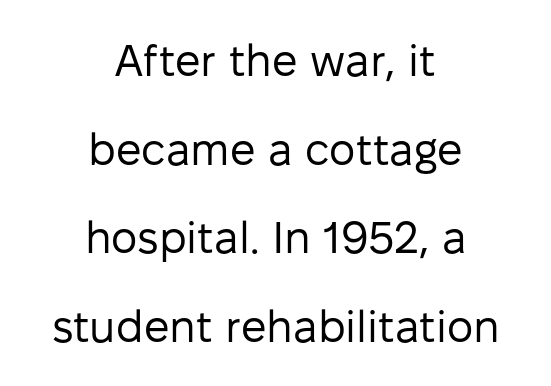
Descenders are the only things crossing below the line. Horizontally, the lines are justified to the midpoint only. Reading down the column, the eye jumps a long way to each next line. Do the characters align in a grid? No, the font is proportional. The rendering keeps characters at their native spacing.
